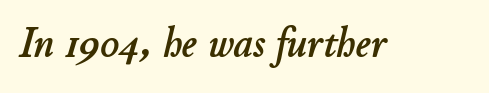
{"italic": "yes", "lean": "right", "slant_degrees": 11, "width": "normal", "stroke_contrast": "low", "x_height": "small", "monospaced": "no", "underline": "no", "letter_spacing": "normal", "letter_spacing_em": 0.0, "glyph_px": 42}
